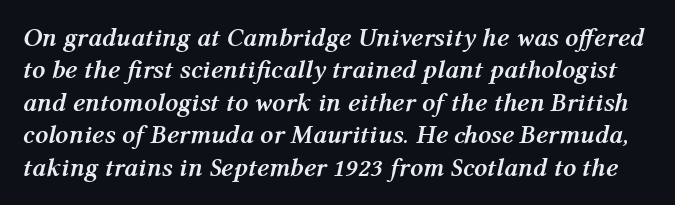
Q: Is the text bold? A: Yes.
Q: Is the text italic (slanted)? A: Yes, it leans right by about 12 degrees.
Q: Is the text underlined? A: No.
Q: Is the spacing between letters normal or unusually wide? A: Normal.
Q: Is the spacing between lines tight, normal or loose? A: Normal.
